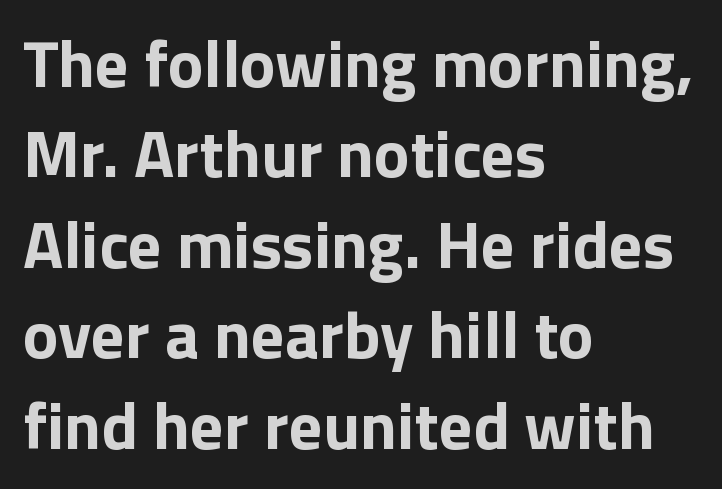
Q: Is the text bold? A: Yes.
Q: Is the text italic (slanted)? A: No, it is upright.
Q: Is the typeface a serif or a sans-serif typeface? A: Sans-serif.
Q: Is the text underlined? A: No.
Q: How is the paragraph aligned? A: Left-aligned.
Q: Is the spacing between letters normal or unusually wide? A: Normal.
Q: Is the spacing between lines tight, normal or loose? A: Normal.
Q: Width (condensed, normal, or wide)? A: Normal.
Q: Stroke contrast? A: Low.
Q: x-height? A: Medium.
Q: Monospaced? A: No.
